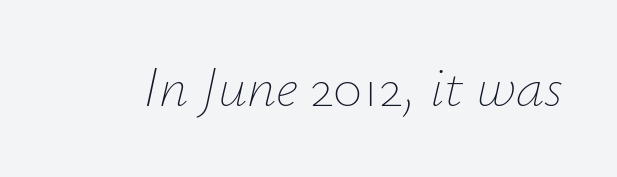
{"italic": "yes", "lean": "right", "slant_degrees": 12, "bold": "no", "weight": "thin", "width": "normal", "stroke_contrast": "low", "x_height": "small", "monospaced": "no", "underline": "no", "letter_spacing": "normal", "letter_spacing_em": 0.0, "glyph_px": 57}
